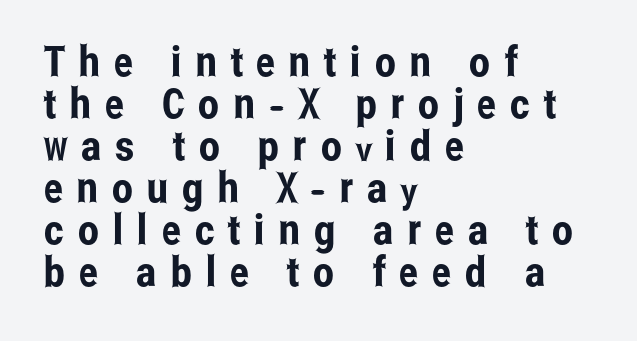
{"serif": "no", "italic": "no", "width": "condensed", "stroke_contrast": "low", "x_height": "medium", "monospaced": "no", "underline": "no", "align": "left", "line_spacing": "tight", "line_spacing_ratio": 1.0, "letter_spacing": "wide", "letter_spacing_em": 0.33, "glyph_px": 42}
